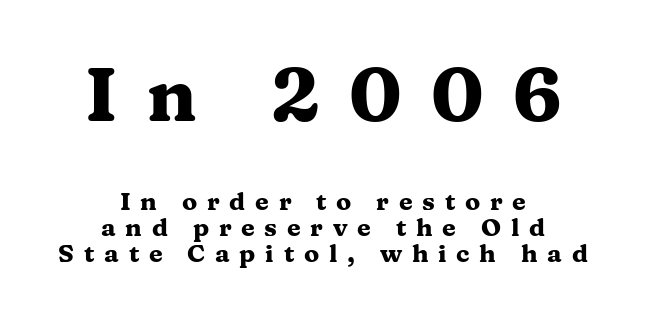
The letters are spread apart with noticeably loose tracking. Descender tails drop into unmarked territory. In terms of posture, this sample is upright. Bigger letters appear in the top chunk; the bottom chunk is reduced.
